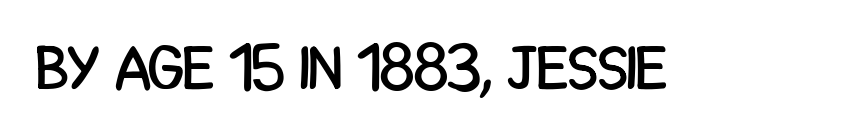
The image shows 61 px condensed sans-serif type, upright; set normal letter spacing, not underlined; low stroke contrast and a large x-height.
